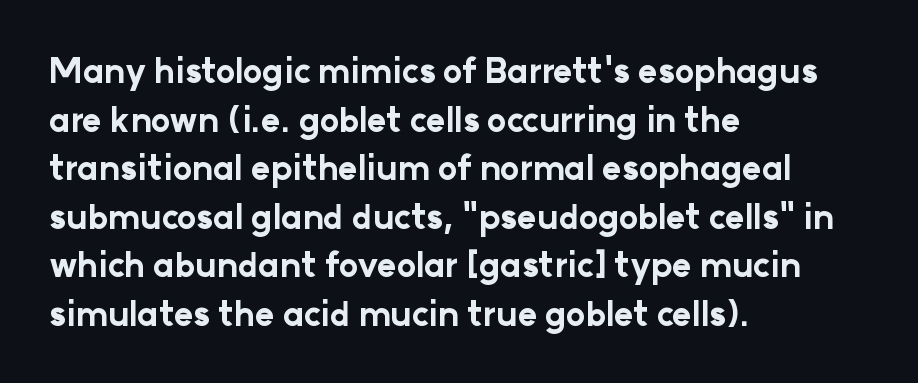
The image shows 33 px bold sans-serif type, upright; set left-aligned, normal line spacing (1.47x), normal letter spacing, not underlined; low stroke contrast and a medium x-height.
